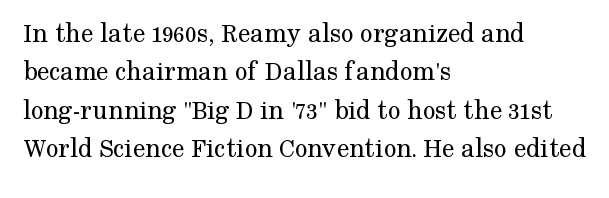
The image shows 28 px regular-weight serif type, upright; set left-aligned, normal line spacing (1.37x), normal letter spacing, not underlined; medium stroke contrast and a medium x-height.
